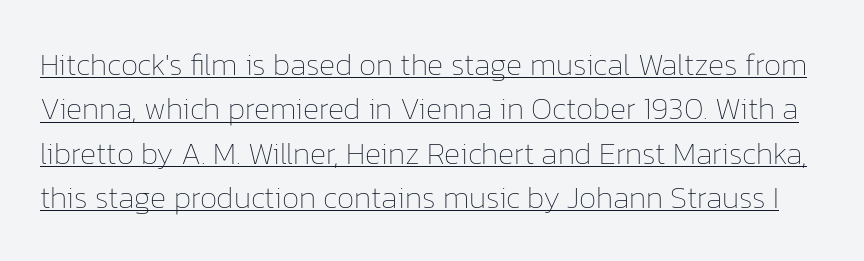
Q: Is the text bold? A: No.
Q: Is the text italic (slanted)? A: No, it is upright.
Q: Is the text underlined? A: Yes.
Q: Is the spacing between letters normal or unusually wide? A: Normal.
Q: Is the spacing between lines tight, normal or loose? A: Normal.
Q: Width (condensed, normal, or wide)? A: Normal.
Q: Stroke contrast? A: Low.
Q: x-height? A: Medium.
Q: Monospaced? A: No.
